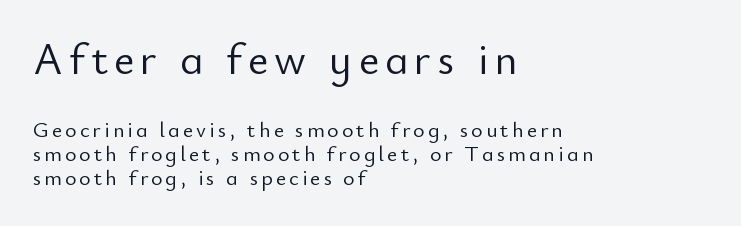
{"serif": "no", "italic": "no", "bold": "no", "weight": "light", "width": "normal", "stroke_contrast": "low", "x_height": "small", "monospaced": "no", "underline": "no", "align": "left", "line_spacing": "tight", "line_spacing_ratio": 1.09, "larger_block": "first", "size_ratio": 2.0, "glyph_px": 44}
